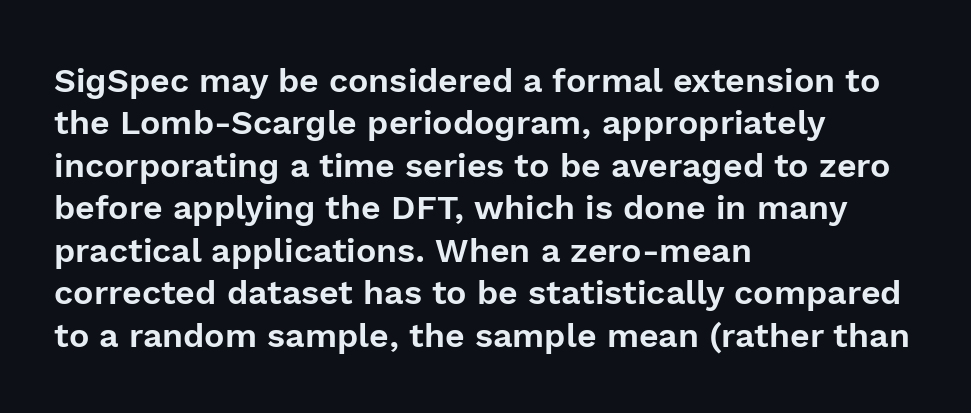
Q: Is the text italic (slanted)? A: No, it is upright.
Q: Is the typeface a serif or a sans-serif typeface? A: Sans-serif.
Q: Is the text underlined? A: No.
Q: How is the paragraph aligned? A: Left-aligned.
Q: Is the spacing between letters normal or unusually wide? A: Normal.
Q: Is the spacing between lines tight, normal or loose? A: Normal.
Q: Width (condensed, normal, or wide)? A: Normal.
Q: x-height? A: Medium.
Q: Monospaced? A: No.
